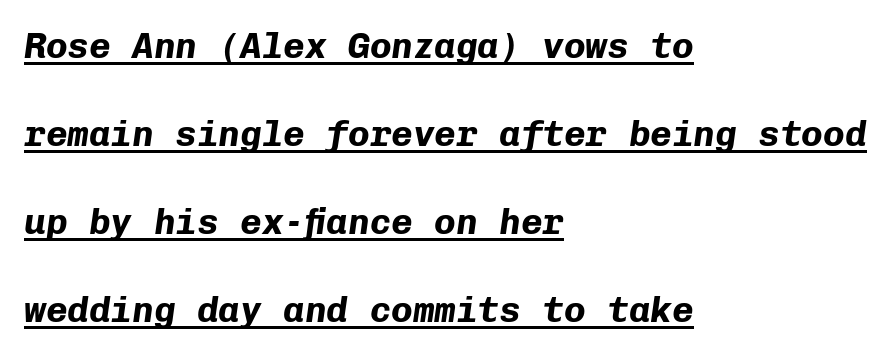
Q: Is the text bold? A: Yes.
Q: Is the text italic (slanted)? A: Yes, it leans right by about 8 degrees.
Q: Is the text underlined? A: Yes.
Q: How is the paragraph aligned? A: Left-aligned.
Q: Is the spacing between letters normal or unusually wide? A: Normal.
Q: Is the spacing between lines tight, normal or loose? A: Loose.
Q: Width (condensed, normal, or wide)? A: Normal.
Q: Stroke contrast? A: Low.
Q: x-height? A: Medium.
Q: Monospaced? A: Yes.
